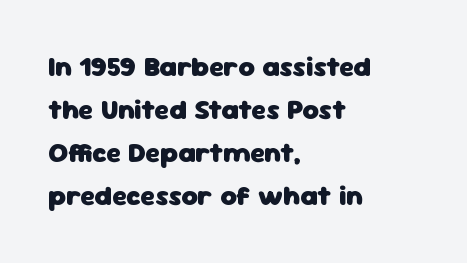
{"serif": "no", "italic": "no", "bold": "yes", "weight": "heavy", "width": "normal", "stroke_contrast": "low", "x_height": "medium", "monospaced": "no", "underline": "no", "align": "left", "line_spacing": "normal", "line_spacing_ratio": 1.54, "letter_spacing": "normal", "letter_spacing_em": 0.0, "glyph_px": 28}
